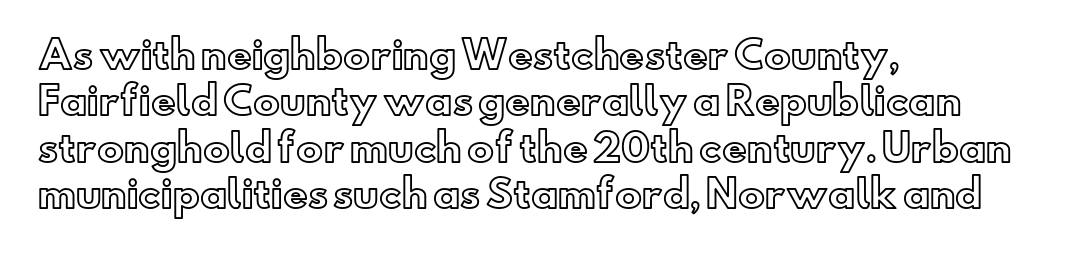
Here the designer chose a conventional face with non-uniform glyph widths. The axis of the letterforms is exactly vertical. Underlining? Definitely not there. This rendering uses left alignment, leaving the right contour irregular. Is the letter spacing exaggerated? No — it looks like the ordinary default.
